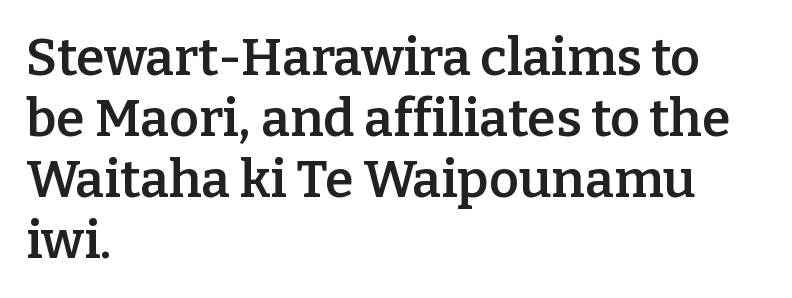
The image shows 52 px semibold serif type, upright; set left-aligned, line spacing 1.17x, normal letter spacing, not underlined; low stroke contrast and a medium x-height.
